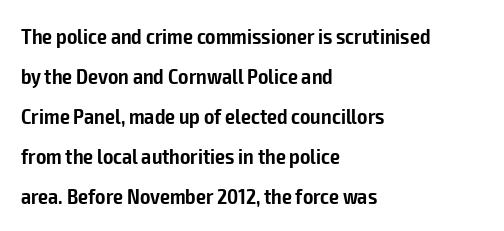
Q: Is the text bold? A: Semi-bold.
Q: Is the text italic (slanted)? A: No, it is upright.
Q: Is the text underlined? A: No.
Q: How is the paragraph aligned? A: Left-aligned.
Q: Is the spacing between letters normal or unusually wide? A: Normal.
